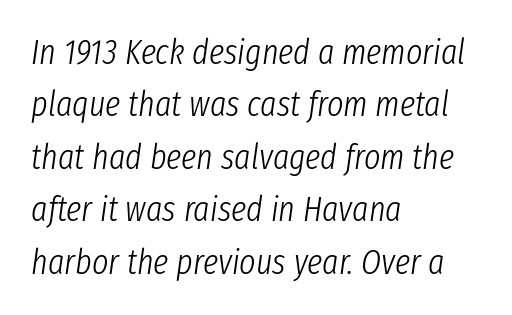
{"italic": "yes", "lean": "right", "slant_degrees": 8, "bold": "no", "weight": "light", "width": "condensed", "stroke_contrast": "low", "x_height": "medium", "monospaced": "no", "underline": "no", "align": "left", "line_spacing": "normal", "line_spacing_ratio": 1.5, "letter_spacing": "normal", "letter_spacing_em": 0.0, "glyph_px": 35}
